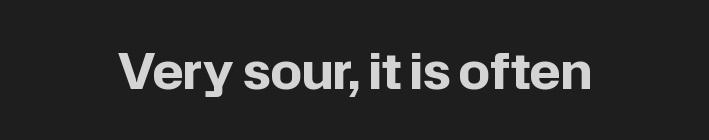
Compared with an ordinary text face, these strokes are far heavier — a full bold. Has an underline been added? It has not. It's the straight-up-and-down kind of type. Varying glyph widths throughout — classic text-font behaviour.
